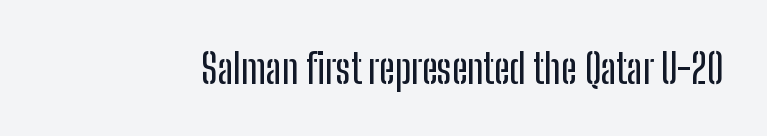
{"serif": "no", "italic": "no", "width": "condensed", "stroke_contrast": "low", "x_height": "medium", "monospaced": "no", "underline": "no", "letter_spacing": "normal", "letter_spacing_em": 0.0, "glyph_px": 41}
